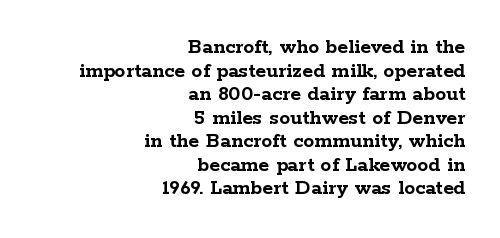
The image shows 22 px bold type, upright; set right-aligned, tight line spacing (1.07x), normal letter spacing, not underlined.
